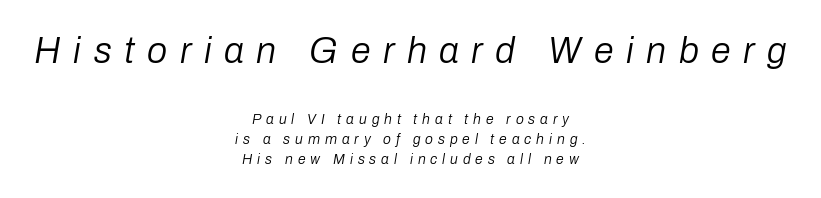
{"italic": "yes", "lean": "right", "slant_degrees": 10, "bold": "no", "weight": "regular", "width": "normal", "stroke_contrast": "low", "x_height": "medium", "monospaced": "no", "underline": "no", "align": "center", "line_spacing": "normal", "line_spacing_ratio": 1.42, "letter_spacing": "wide", "letter_spacing_em": 0.35, "larger_block": "first", "size_ratio": 2.57, "glyph_px": 36}
